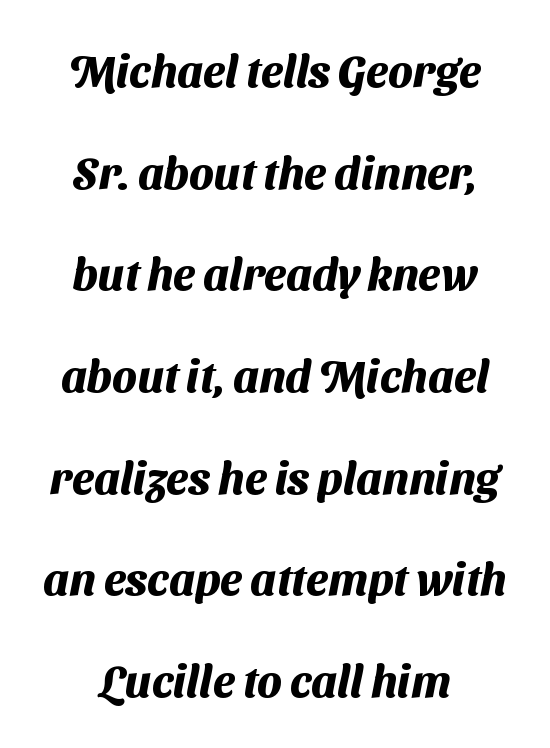
Observe the absence of serifs on each vertical stroke in this sample. The face used here is rendered with its standard letterfit. A typesetter would call this proportional, since set widths differ per character. Beneath every word, the page is bare. The rendering uses a bold face; every stroke is thick and dark.
